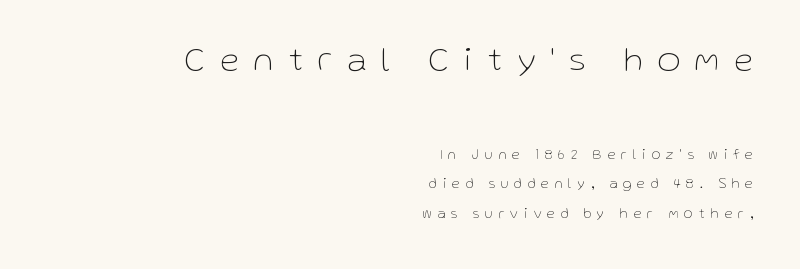
Stroke thickness stays within the range of a standard reading face or lighter. Scale decreases going downward across the two blocks. Tracking here is generous; glyphs stand well apart from one another. Is the block centered? No — it sits flush against the right margin. Letters rest on an invisible, unmarked baseline. Compared with typical paragraphs, the rows here are farther apart.
